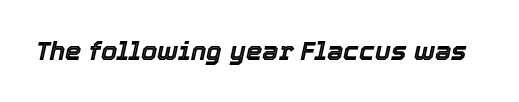
Q: Is the text italic (slanted)? A: Yes, it leans right by about 12 degrees.
Q: Is the text underlined? A: No.
Q: Is the spacing between letters normal or unusually wide? A: Normal.
